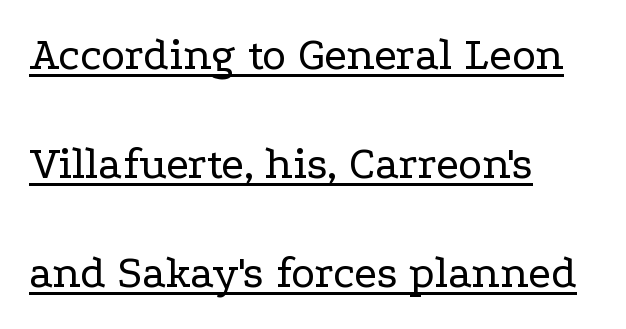
The image shows 46 px regular-weight, wide serif type, upright; set left-aligned, loose line spacing (2.37x), normal letter spacing, underlined; low stroke contrast and a medium x-height.
